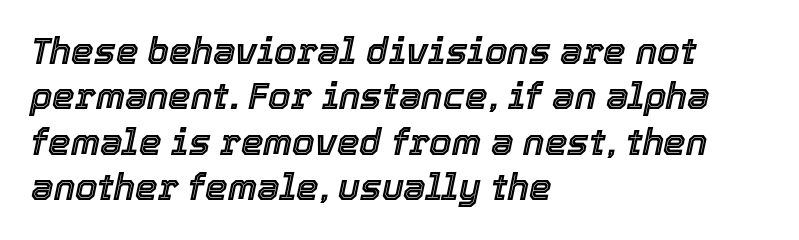
Clear beneath every line of the passage. Compared with typical paragraphs, the rows here are spaced about the same. Quick note: italic. The letters advance in unequal steps, a hallmark of proportional type. Honestly, the letter spacing is just normal — you wouldn't notice it. The typesetter chose a ragged-right arrangement here.
